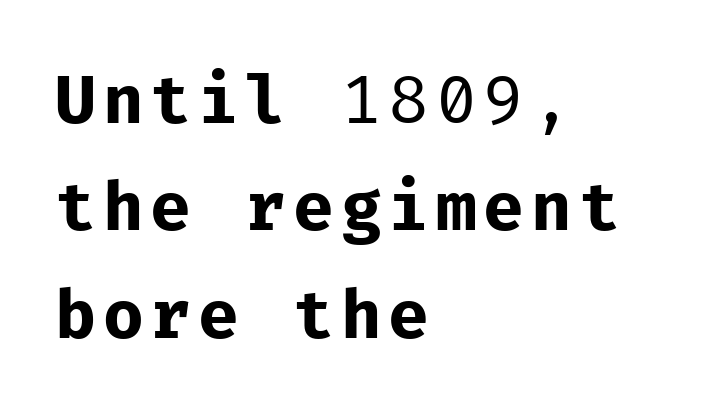
Q: Is the text bold? A: No.
Q: Is the text italic (slanted)? A: No, it is upright.
Q: Is the typeface a serif or a sans-serif typeface? A: Sans-serif.
Q: Is the text underlined? A: No.
Q: How is the paragraph aligned? A: Left-aligned.
Q: Is the spacing between lines tight, normal or loose? A: Normal.
Q: Width (condensed, normal, or wide)? A: Normal.
Q: Stroke contrast? A: Low.
Q: x-height? A: Medium.
Q: Monospaced? A: Yes.
